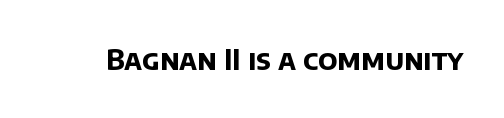
In terms of letterspacing, this is plain default setting. The rendering shows plain stroke endings on the letterforms — a sans-serif design. You could not count columns in this text — the font is proportionally spaced. Type without underlining. Weight: bold.
